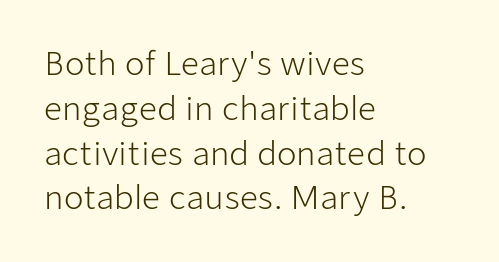
The image shows 32 px light sans-serif type, upright; set left-aligned, normal line spacing (1.4x), normal letter spacing, not underlined; low stroke contrast and a medium x-height.
